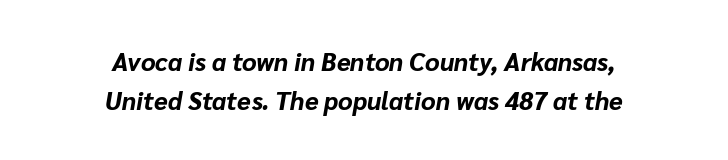
This rendering leaves character spacing at its baseline value. Compared with an ordinary text face, these strokes are far heavier — a full bold. These lines sit exactly where default settings would place them. A bare baseline throughout the passage. Caption: multi-line text, centered on the measure.
